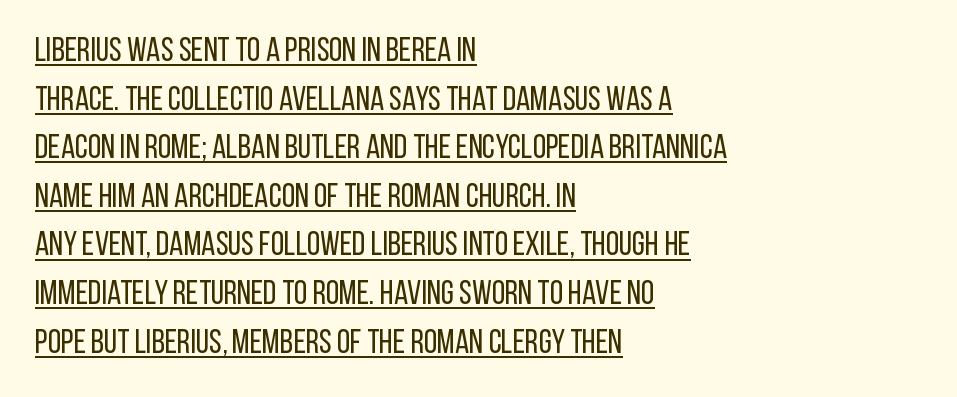
The image shows 34 px regular-weight, condensed sans-serif type, upright; set left-aligned, normal line spacing (1.43x), normal letter spacing, underlined; low stroke contrast and a large x-height.
